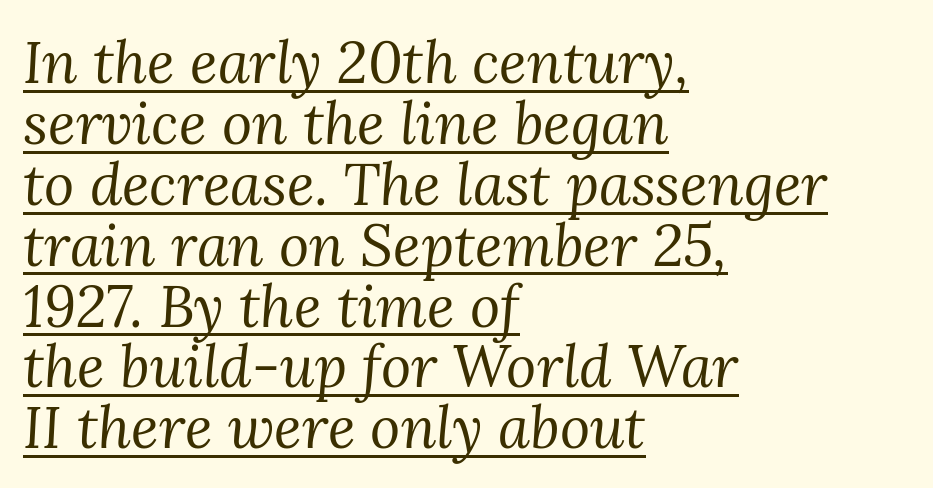
The image shows 58 px regular-weight serif type, italic (leaning right); set left-aligned, tight line spacing (1.05x), normal letter spacing, underlined; medium stroke contrast and a medium x-height.
